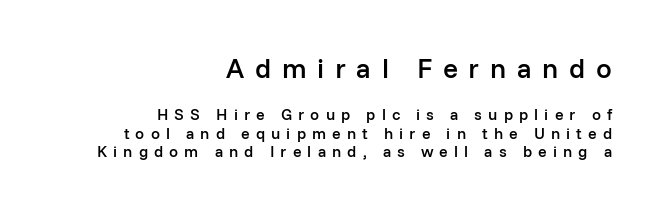
Q: Is the text bold? A: Semi-bold.
Q: Is the text italic (slanted)? A: No, it is upright.
Q: Is the typeface a serif or a sans-serif typeface? A: Sans-serif.
Q: Is the text underlined? A: No.
Q: How is the paragraph aligned? A: Right-aligned.
Q: Is the spacing between letters normal or unusually wide? A: Unusually wide.
Q: Is the spacing between lines tight, normal or loose? A: Tight.
Q: Which block of text is set in a larger size, the first (top) or the second (bottom)? A: The first (top) one.
Q: Width (condensed, normal, or wide)? A: Normal.
Q: Stroke contrast? A: Low.
Q: x-height? A: Medium.
Q: Monospaced? A: No.
